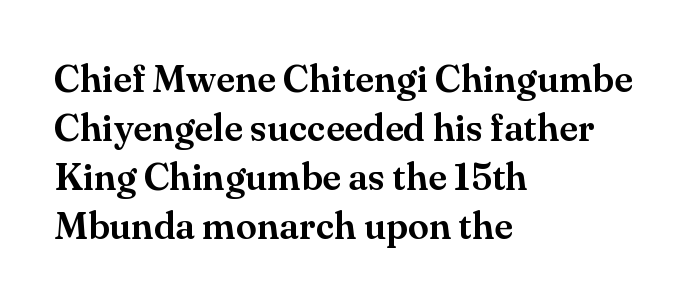
Is this a fixed-width face? No — the glyphs have proportional, varying widths. This is serif lettering, the kind often seen in printed books. Short note: letters normally spaced. The foot of each line stays bare and open. Caption: multi-line text, flush left, ragged right.
